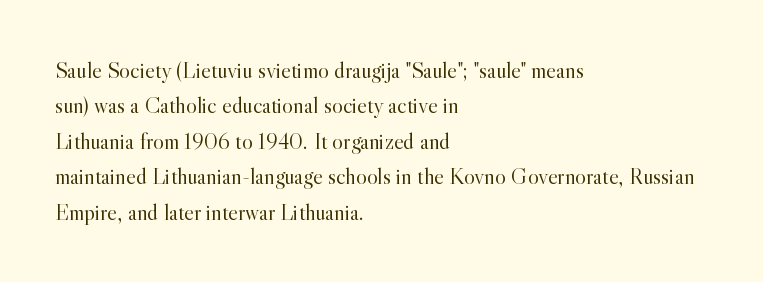
{"italic": "no", "bold": "no", "underline": "no", "align": "left", "line_spacing": "normal", "line_spacing_ratio": 1.54, "letter_spacing": "normal", "letter_spacing_em": 0.0, "glyph_px": 23}
